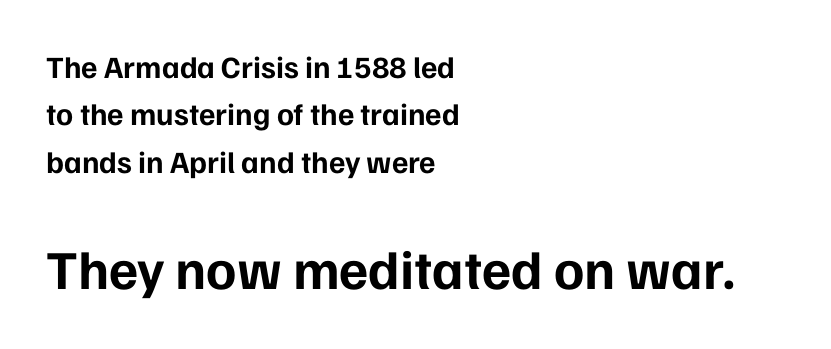
Q: Is the text bold? A: Yes.
Q: Is the text italic (slanted)? A: No, it is upright.
Q: Is the typeface a serif or a sans-serif typeface? A: Sans-serif.
Q: Is the text underlined? A: No.
Q: How is the paragraph aligned? A: Left-aligned.
Q: Is the spacing between letters normal or unusually wide? A: Normal.
Q: Is the spacing between lines tight, normal or loose? A: Normal.
Q: Which block of text is set in a larger size, the first (top) or the second (bottom)? A: The second (bottom) one.
Q: Width (condensed, normal, or wide)? A: Normal.
Q: Stroke contrast? A: Low.
Q: x-height? A: Medium.
Q: Monospaced? A: No.
